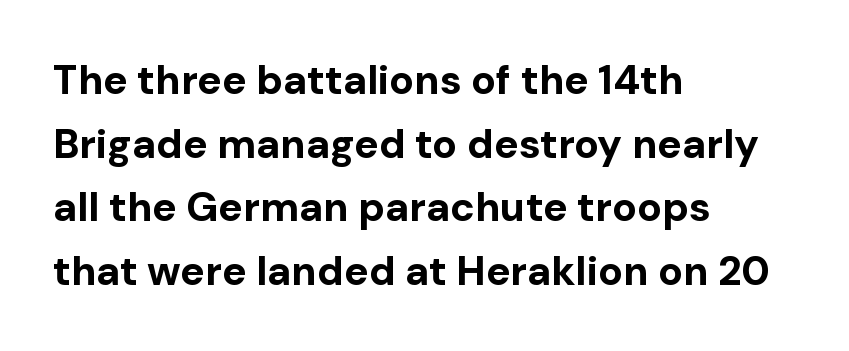
The image shows 41 px bold sans-serif type, upright; set left-aligned, normal line spacing (1.55x), normal letter spacing, not underlined; low stroke contrast and a medium x-height.
